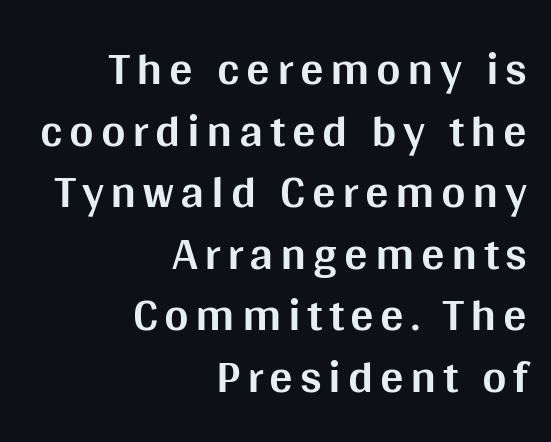
Q: Is the text bold? A: Yes.
Q: Is the text italic (slanted)? A: No, it is upright.
Q: Is the typeface a serif or a sans-serif typeface? A: Sans-serif.
Q: Is the text underlined? A: No.
Q: How is the paragraph aligned? A: Right-aligned.
Q: Is the spacing between lines tight, normal or loose? A: Normal.
Q: Width (condensed, normal, or wide)? A: Normal.
Q: Stroke contrast? A: Medium.
Q: x-height? A: Large.
Q: Monospaced? A: No.
